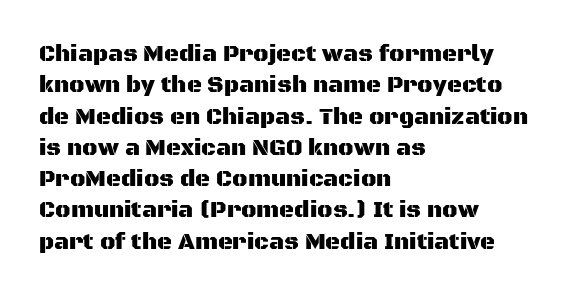
Q: Is the text italic (slanted)? A: No, it is upright.
Q: Is the text underlined? A: No.
Q: How is the paragraph aligned? A: Left-aligned.
Q: Is the spacing between letters normal or unusually wide? A: Normal.
Q: Is the spacing between lines tight, normal or loose? A: Normal.
